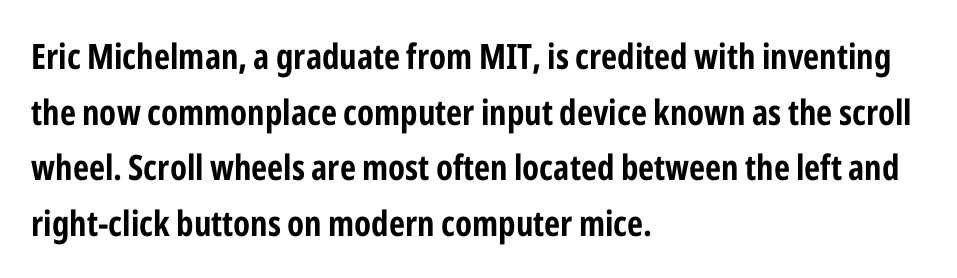
The image shows 35 px bold, condensed sans-serif type, upright; set left-aligned, normal line spacing (1.59x), normal letter spacing, not underlined; low stroke contrast and a medium x-height.
